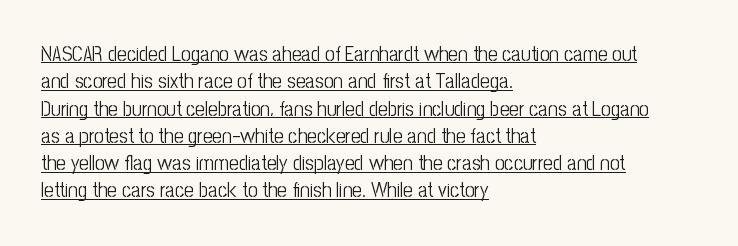
The passage shown is not bold in any degree. Typeset ragged right — the left edge is the straight one. Underlining? Definitely there. The face used here is rendered with its standard letterfit.
